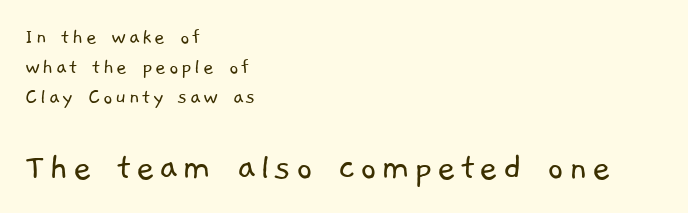
The strokes carry an ordinary text weight at most. The face used here is a sans, in the tradition of grotesques and geometrics. Interline gaps are of average width in this sample. These lines are rendered in a variable-pitch font. A student would notice the bottom passage is typeset larger than what precedes it. The passage is arranged the way most books set body copy — flush left.
